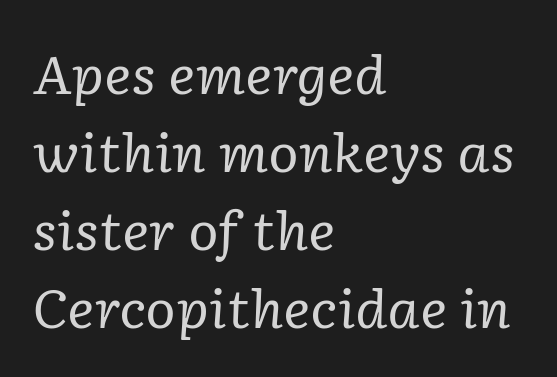
The image shows 52 px regular-weight serif type, italic (leaning right); set left-aligned, normal line spacing (1.5x), normal letter spacing, not underlined; low stroke contrast and a medium x-height.
